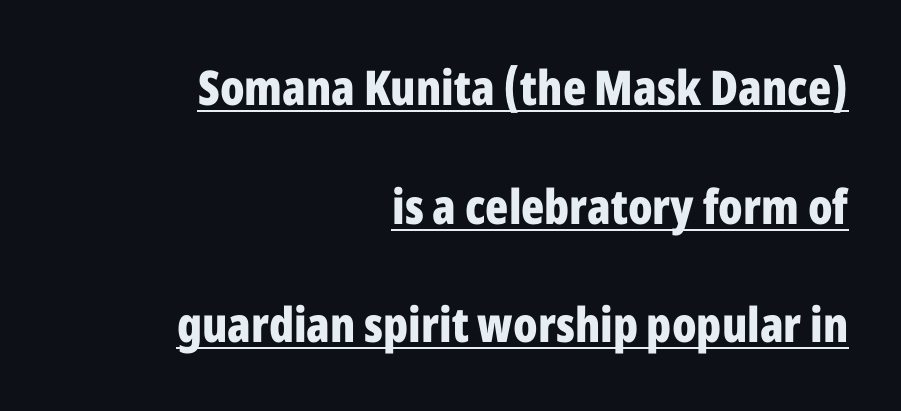
The image shows 48 px bold, condensed sans-serif type, upright; set right-aligned, loose line spacing (2.47x), normal letter spacing, underlined; low stroke contrast and a medium x-height.
